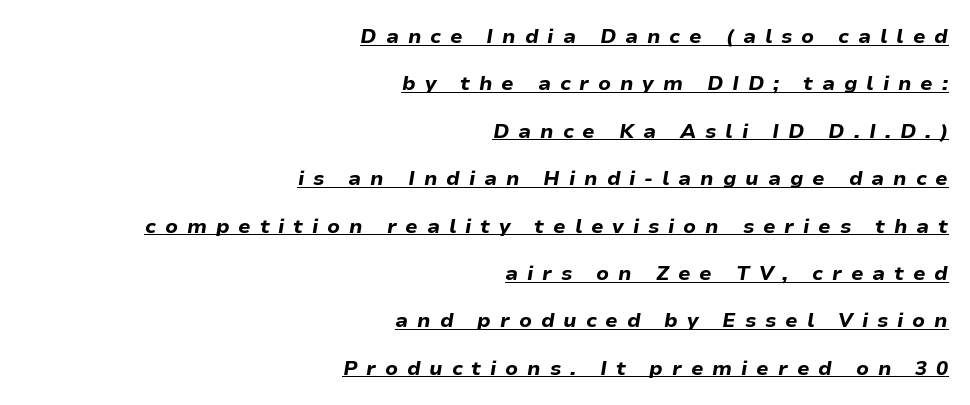
{"italic": "yes", "lean": "right", "slant_degrees": 9, "bold": "yes", "underline": "yes", "align": "right", "line_spacing": "loose", "line_spacing_ratio": 2.37, "letter_spacing": "wide", "letter_spacing_em": 0.44, "glyph_px": 20}
